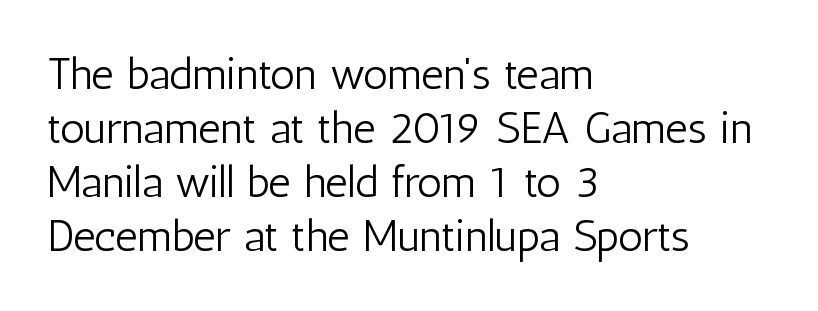
Bold? No — there's no thickening of the strokes. The paragraph shown leans on its left margin. The face used here is proportionally spaced, like ordinary book or web type. The space beneath each line is pristine and unruled. Regarding serifs, this sample does without them. Compared with typical body copy, the letter spacing here is the same.
